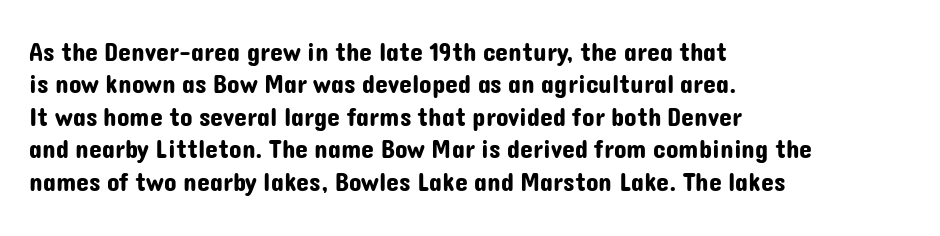
{"italic": "no", "underline": "no", "align": "left", "line_spacing": "normal", "line_spacing_ratio": 1.25, "letter_spacing": "normal", "letter_spacing_em": 0.0, "glyph_px": 26}
